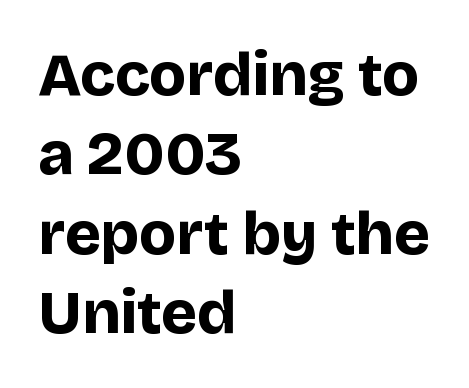
Q: Is the text bold? A: Yes.
Q: Is the text italic (slanted)? A: No, it is upright.
Q: Is the typeface a serif or a sans-serif typeface? A: Sans-serif.
Q: Is the text underlined? A: No.
Q: How is the paragraph aligned? A: Left-aligned.
Q: Is the spacing between letters normal or unusually wide? A: Normal.
Q: Is the spacing between lines tight, normal or loose? A: Normal.
Q: Width (condensed, normal, or wide)? A: Normal.
Q: Stroke contrast? A: Low.
Q: x-height? A: Large.
Q: Monospaced? A: No.
